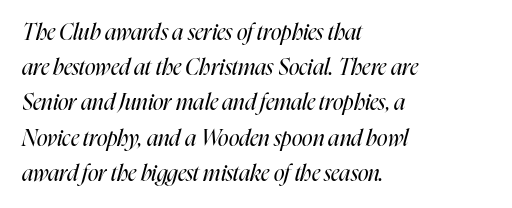
Notice how the stems are inclined rather than vertical — that's the hallmark of italics. Heft: none added — not bold. This sample uses plain, unmodified letter spacing. Descenders hang freely into open space. This sample is left-justified, so line endings fall wherever the words run out.
